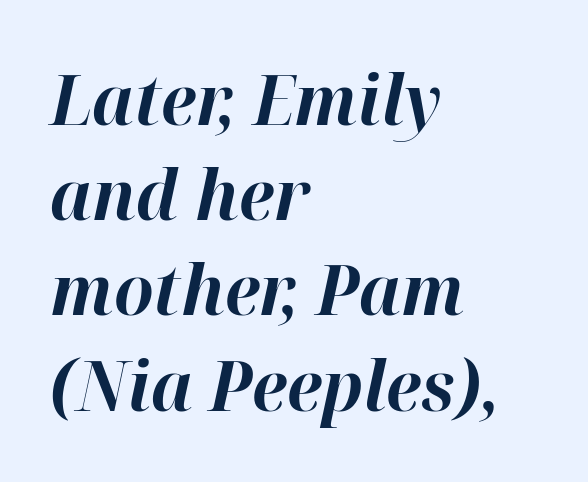
{"italic": "yes", "lean": "right", "slant_degrees": 12, "bold": "yes", "weight": "bold", "width": "normal", "stroke_contrast": "high", "x_height": "medium", "monospaced": "no", "underline": "no", "align": "left", "line_spacing": "normal", "line_spacing_ratio": 1.36, "letter_spacing": "normal", "letter_spacing_em": 0.0, "glyph_px": 70}
